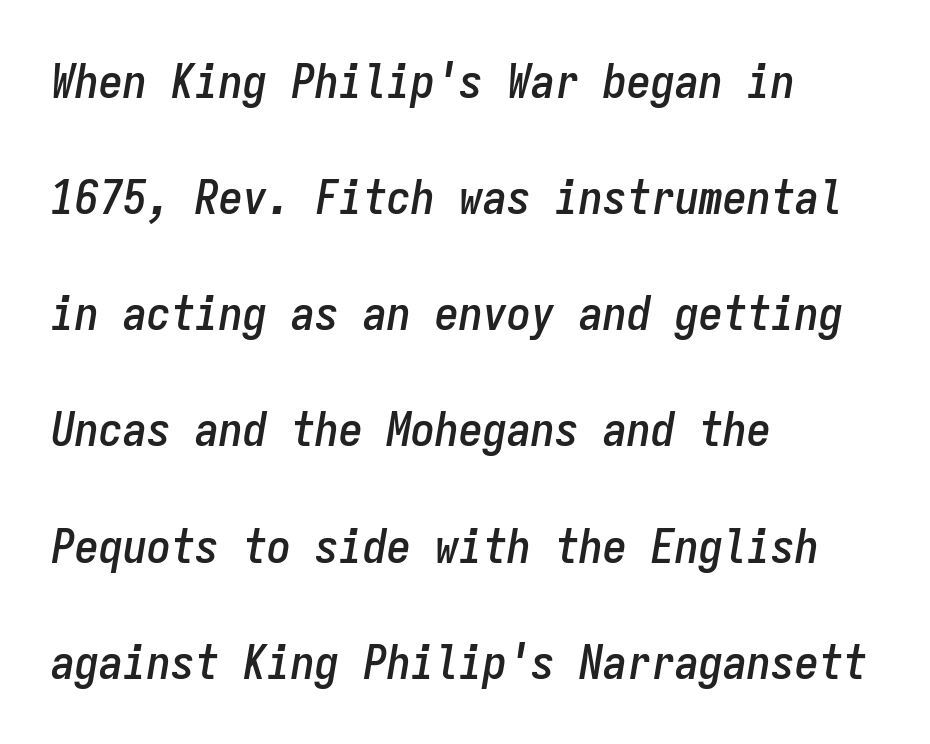
The image shows 48 px condensed type, italic (leaning right), monospaced; set left-aligned, loose line spacing (2.42x), normal letter spacing, not underlined; low stroke contrast and a medium x-height.
